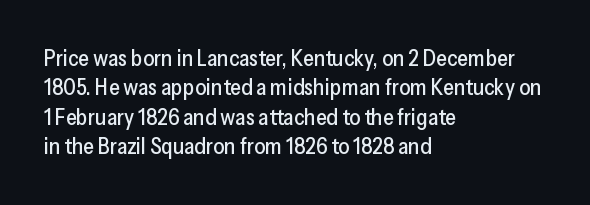
Glyph-to-glyph distance matches everyday printed text. If you drew a ruler down the left edge, every line would touch it. The letters stand upright; this is a roman face. No word sits above an underline. The line-height multiplier appears to be the usual default.
